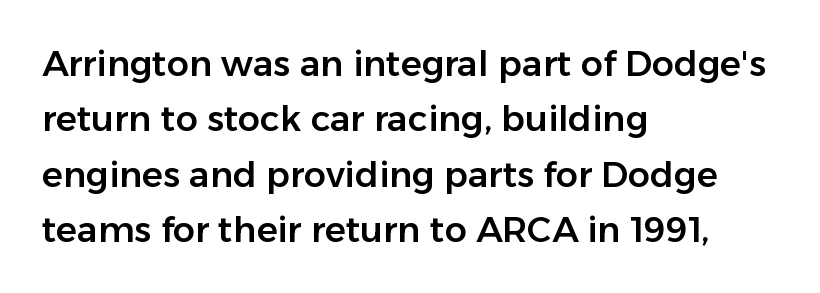
The image shows 35 px sans-serif type, upright; set left-aligned, normal line spacing (1.58x), normal letter spacing, not underlined; low stroke contrast and a medium x-height.
